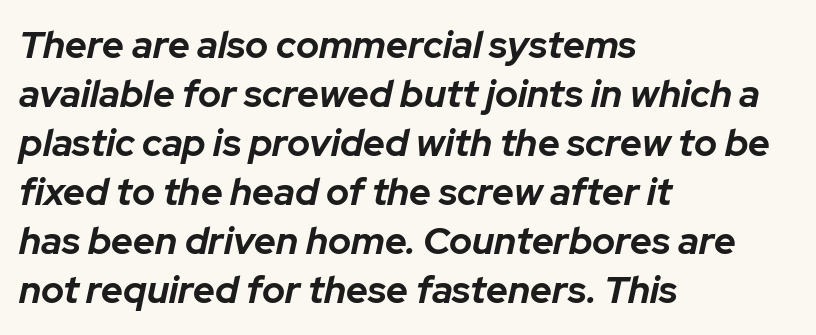
The text block is weighted toward the left margin, trailing off unevenly rightward. The face used here is proportionally spaced, like ordinary book or web type. Compared with typical paragraphs, the rows here are spaced about the same. Every letter is thick-stroked: bold, no question.
